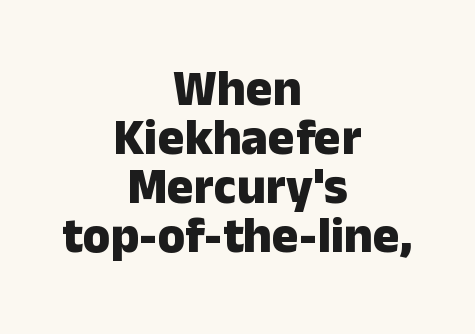
The font family rendered here belongs to the sans-serif group. You can tell it's not italic because the verticals are truly vertical. Alignment: centered. Look at the stroke-to-counter ratio: heavy, a bold.
